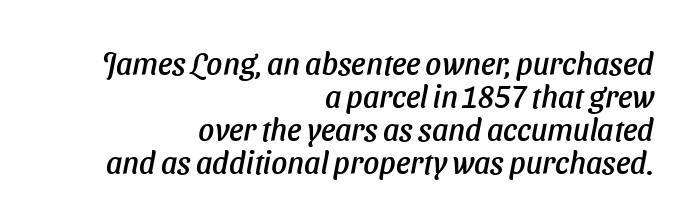
{"italic": "yes", "lean": "right", "slant_degrees": 11, "width": "normal", "stroke_contrast": "low", "x_height": "medium", "monospaced": "no", "underline": "no", "align": "right", "line_spacing": "tight", "line_spacing_ratio": 1.06, "letter_spacing": "normal", "letter_spacing_em": 0.0, "glyph_px": 31}
